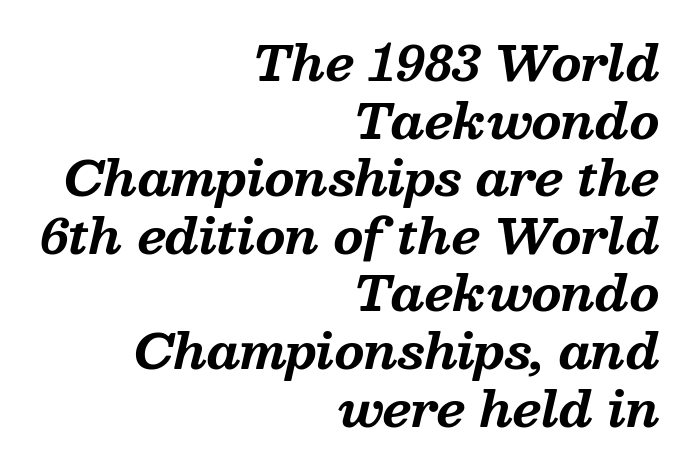
Decoration check: the copy has no underline. The rendering uses a bold face; every stroke is thick and dark. Right-aligned paragraph, ragged on the left. Letter spacing: default. To sum up the face: it has serifs. Emphasis-style slanted type is in use.
